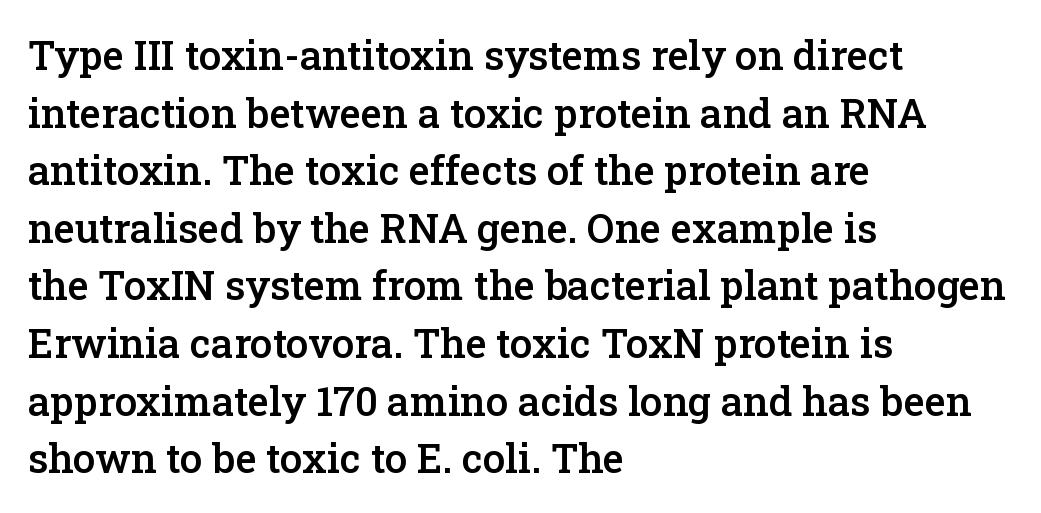
The characters display serif detailing at their extremities. Heft: intermediate — a semibold. When letters stand straight like this, we call the style roman or upright. Where is the straight margin? On the left. Looks like regular typesetting: each glyph gets only the width it needs.
